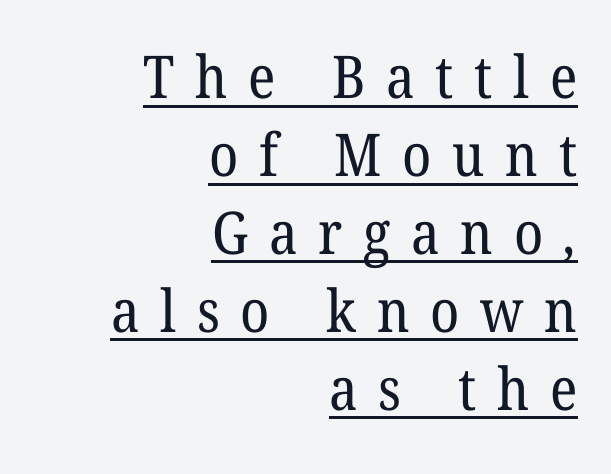
The image shows 59 px regular-weight serif type; set right-aligned, normal line spacing (1.32x), unusually wide letter spacing (+0.35 em), underlined; low stroke contrast and a medium x-height.
